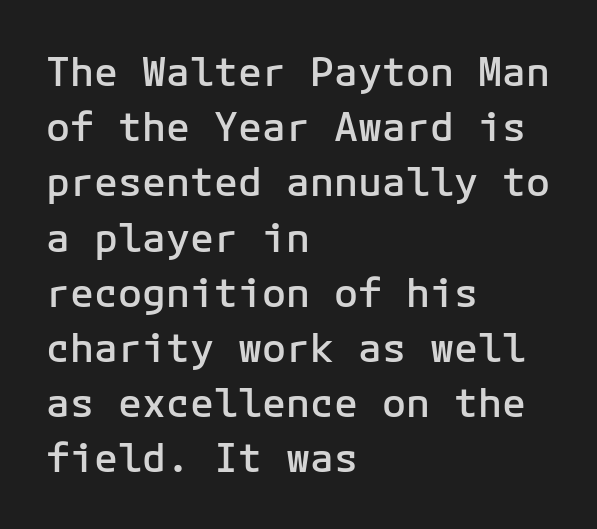
Q: Is the text bold? A: Semi-bold.
Q: Is the text italic (slanted)? A: No, it is upright.
Q: Is the typeface a serif or a sans-serif typeface? A: Sans-serif.
Q: Is the text underlined? A: No.
Q: How is the paragraph aligned? A: Left-aligned.
Q: Is the spacing between letters normal or unusually wide? A: Normal.
Q: Is the spacing between lines tight, normal or loose? A: Normal.
Q: Width (condensed, normal, or wide)? A: Normal.
Q: Stroke contrast? A: Low.
Q: x-height? A: Medium.
